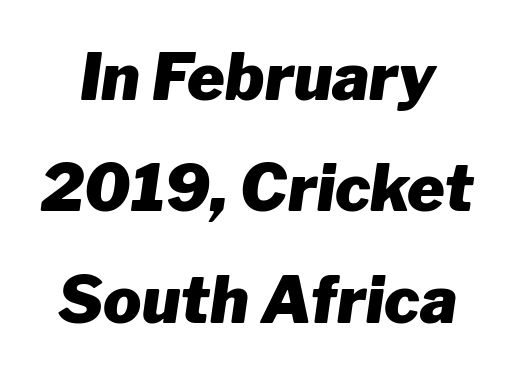
Q: Is the text bold? A: Yes.
Q: Is the text italic (slanted)? A: Yes, it leans right by about 8 degrees.
Q: Is the text underlined? A: No.
Q: Is the spacing between letters normal or unusually wide? A: Normal.
Q: Width (condensed, normal, or wide)? A: Normal.
Q: Stroke contrast? A: Low.
Q: x-height? A: Medium.
Q: Monospaced? A: No.
